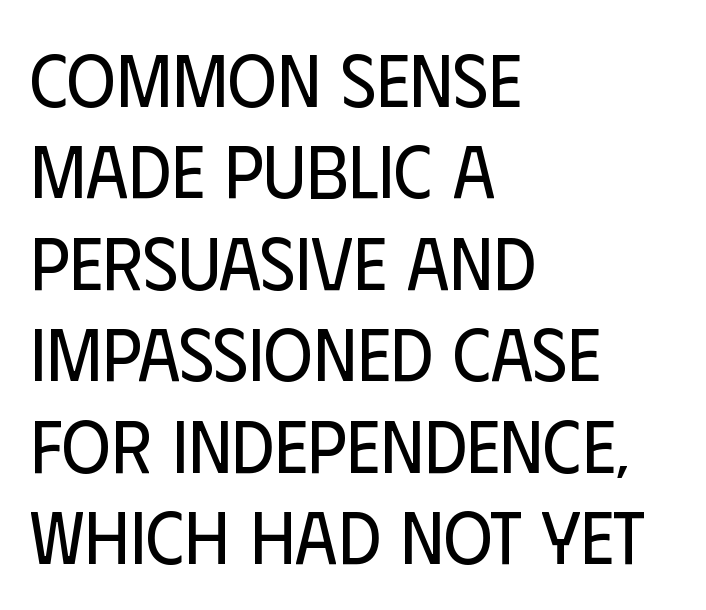
{"serif": "no", "italic": "no", "bold": "no", "weight": "regular", "width": "condensed", "stroke_contrast": "low", "x_height": "large", "monospaced": "no", "underline": "no", "align": "left", "line_spacing_ratio": 1.22, "letter_spacing": "normal", "letter_spacing_em": 0.0, "glyph_px": 75}
